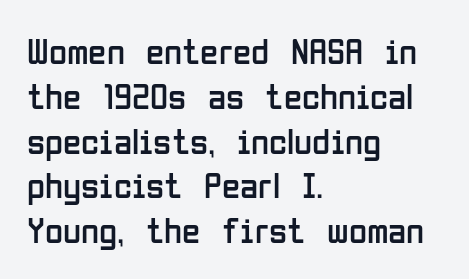
The paragraph shown leans on its left margin. The characters display no serif detailing; their extremities are plain. Here the designer chose a conventional face with non-uniform glyph widths. The horizontal fit of the characters is conventional and even.
